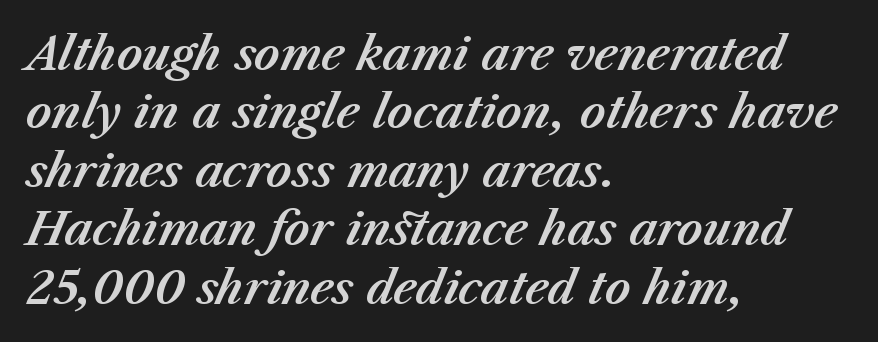
{"italic": "yes", "lean": "right", "slant_degrees": 23, "width": "normal", "stroke_contrast": "medium", "x_height": "medium", "monospaced": "no", "underline": "no", "align": "left", "line_spacing": "normal", "line_spacing_ratio": 1.3, "letter_spacing": "normal", "letter_spacing_em": 0.0, "glyph_px": 45}
